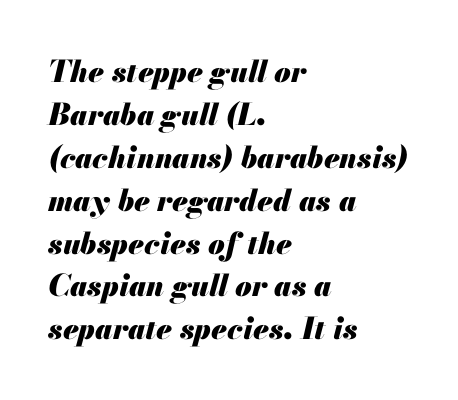
{"italic": "yes", "lean": "right", "slant_degrees": 13, "bold": "yes", "weight": "heavy", "width": "normal", "stroke_contrast": "medium", "x_height": "small", "monospaced": "no", "underline": "no", "align": "left", "line_spacing": "normal", "line_spacing_ratio": 1.43, "letter_spacing": "normal", "letter_spacing_em": 0.0, "glyph_px": 30}
